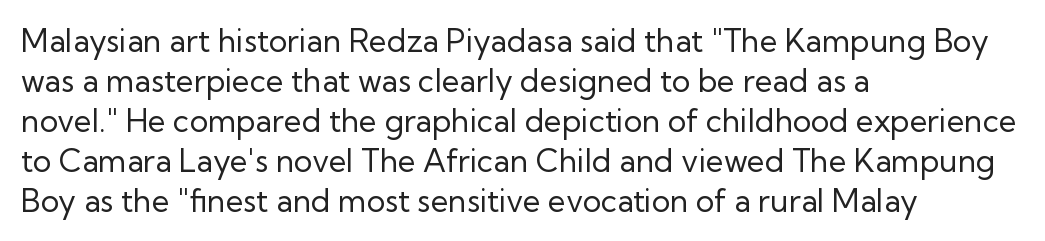
One-word summary of the alignment: left. Check the space under the baseline: it is left empty. This sample has the flowing, uneven cadence of proportional lettering. Weight: not bold — regular or lighter. Serifs: no, the terminals of the letterforms are clean. It's the straight-up-and-down kind of type.
